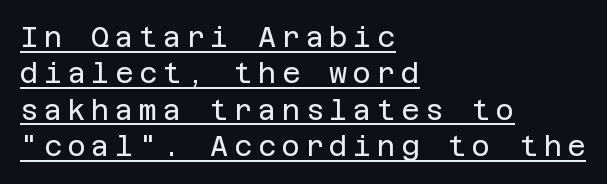
This block has exactly the height ordinary leading produces. In terms of letterspacing, this is a distinctly airy, spread setting. Weight: in the light-to-regular range. Teacher's note: observe the even left margin — that is flush-left alignment.
